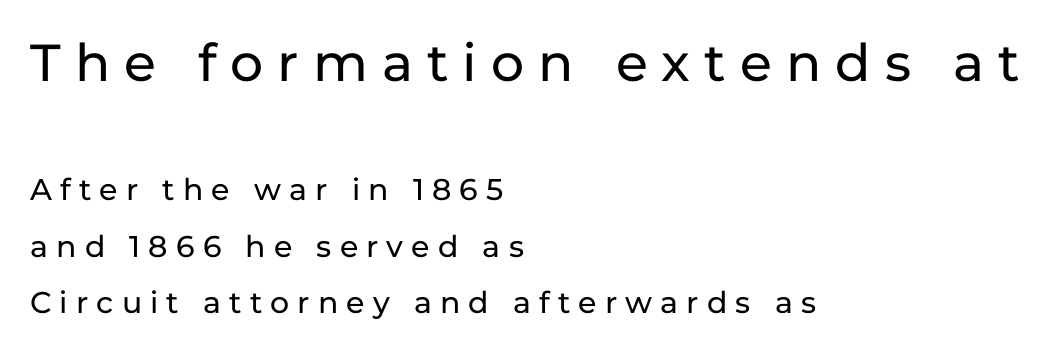
Q: Is the text italic (slanted)? A: No, it is upright.
Q: Is the typeface a serif or a sans-serif typeface? A: Sans-serif.
Q: Is the text underlined? A: No.
Q: How is the paragraph aligned? A: Left-aligned.
Q: Is the spacing between letters normal or unusually wide? A: Unusually wide.
Q: Which block of text is set in a larger size, the first (top) or the second (bottom)? A: The first (top) one.
Q: Width (condensed, normal, or wide)? A: Normal.
Q: Stroke contrast? A: Low.
Q: x-height? A: Medium.
Q: Monospaced? A: No.
